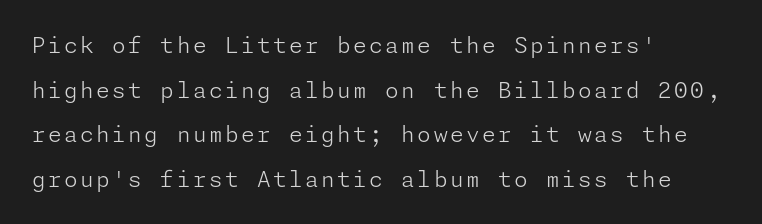
Q: Is the text bold? A: No.
Q: Is the text italic (slanted)? A: No, it is upright.
Q: Is the text underlined? A: No.
Q: How is the paragraph aligned? A: Left-aligned.
Q: Is the spacing between lines tight, normal or loose? A: Loose.
